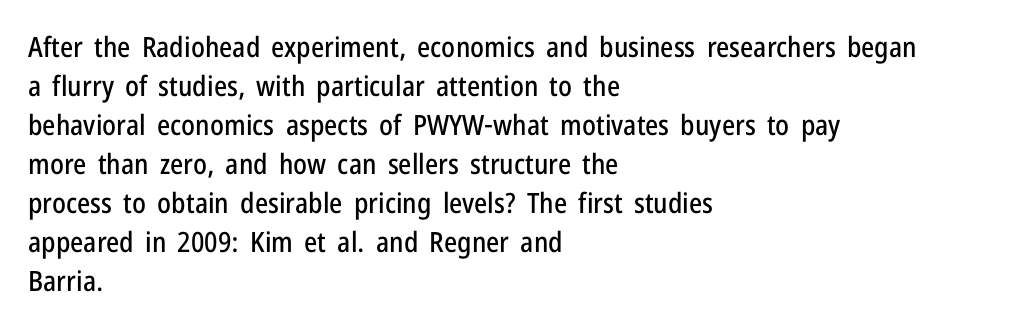
The image shows 28 px condensed sans-serif type, upright; set left-aligned, normal line spacing (1.39x), normal letter spacing, not underlined; low stroke contrast and a medium x-height.
